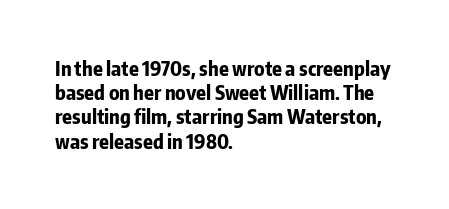
{"italic": "no", "bold": "yes", "underline": "no", "align": "left", "line_spacing_ratio": 1.21, "letter_spacing": "normal", "letter_spacing_em": 0.0, "glyph_px": 20}
